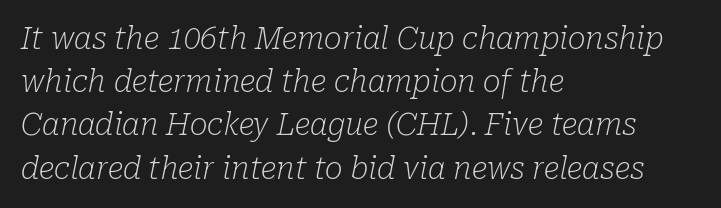
Q: Is the text bold? A: No.
Q: Is the text italic (slanted)? A: Yes, it leans right by about 10 degrees.
Q: Is the typeface a serif or a sans-serif typeface? A: Serif.
Q: Is the text underlined? A: No.
Q: How is the paragraph aligned? A: Left-aligned.
Q: Is the spacing between letters normal or unusually wide? A: Normal.
Q: Is the spacing between lines tight, normal or loose? A: Normal.
Q: Width (condensed, normal, or wide)? A: Normal.
Q: Stroke contrast? A: Low.
Q: x-height? A: Medium.
Q: Monospaced? A: No.
